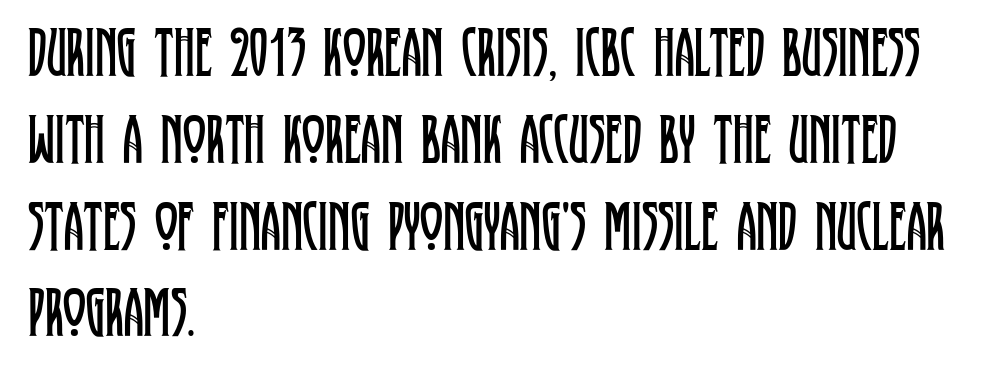
Honestly, there is no underline to notice here at all. Every row of glyphs begins at an identical x-position on the left. The font sits on the lighter half of the weight spectrum, regular included. Compared with typical body copy, the letter spacing here is the same.
